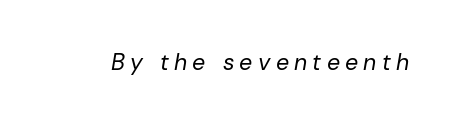
Look at the tracking — it's clearly loosened, letters drifting apart. Stem width sits at or under what a default text font uses. Rendered with sloped, italic letterforms. Just letters on the line, the space beneath them empty.
